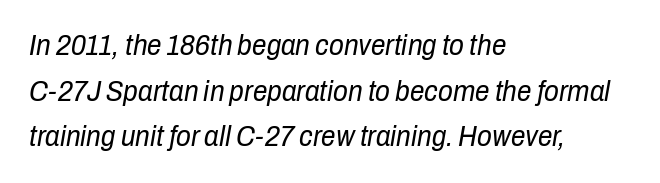
The image shows 29 px regular-weight, condensed type, italic (leaning right); set left-aligned, normal line spacing (1.57x), normal letter spacing, not underlined; low stroke contrast and a medium x-height.
